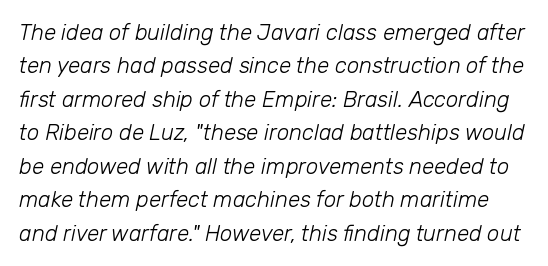
Honestly, the row spacing looks completely unremarkable. Is the stroke heavy? The answer is a plain regular-or-lighter. Decoration check: the copy has no underline. Each word holds together tightly as a unit, with standard inter-letter gaps.
